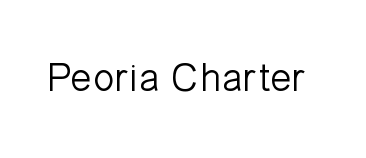
The image shows 40 px light sans-serif type, upright; set normal letter spacing, not underlined; low stroke contrast and a medium x-height.
